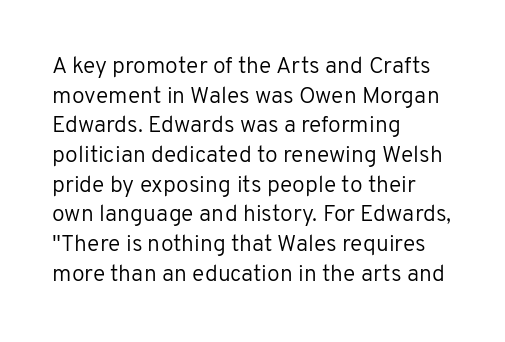
{"italic": "no", "bold": "no", "underline": "no", "align": "left", "line_spacing": "normal", "line_spacing_ratio": 1.29, "letter_spacing": "normal", "letter_spacing_em": 0.0, "glyph_px": 23}
